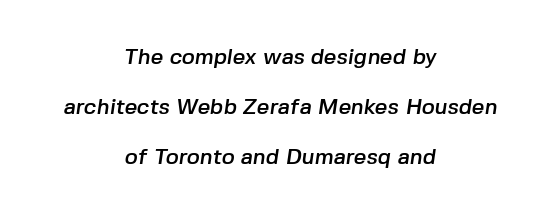
Q: Is the text underlined? A: No.
Q: How is the paragraph aligned? A: Centered.
Q: Is the spacing between letters normal or unusually wide? A: Normal.
Q: Is the spacing between lines tight, normal or loose? A: Loose.
